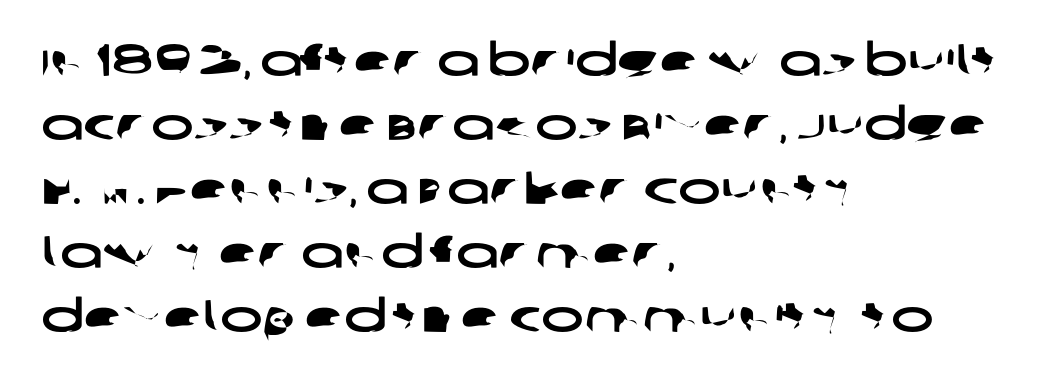
These lines are composed in type without serifs. Is the block centered? No — it sits flush against the left margin. The line-height multiplier appears to be the usual default. You could not count columns in this text — the font is proportionally spaced. Unmarked baselines from the first word to the last. Characters follow at the spacing the type designer built in.
